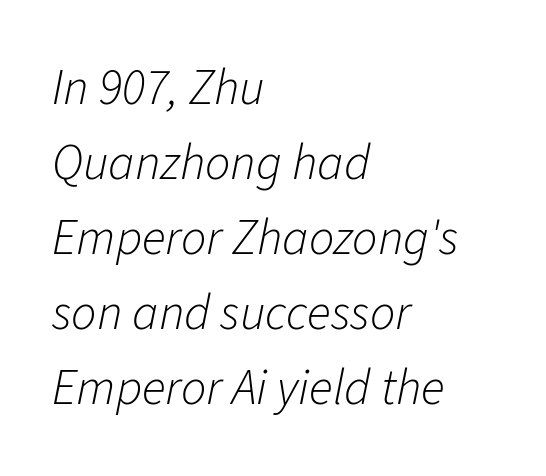
{"italic": "yes", "lean": "right", "slant_degrees": 11, "bold": "no", "weight": "light", "width": "normal", "stroke_contrast": "low", "x_height": "medium", "monospaced": "no", "underline": "no", "align": "left", "line_spacing": "normal", "line_spacing_ratio": 1.5, "letter_spacing": "normal", "letter_spacing_em": 0.0, "glyph_px": 50}
